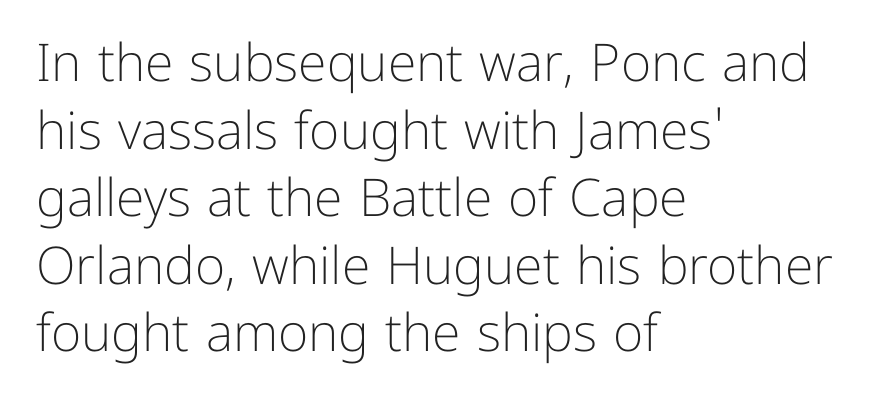
Q: Is the text bold? A: No.
Q: Is the text italic (slanted)? A: No, it is upright.
Q: Is the typeface a serif or a sans-serif typeface? A: Sans-serif.
Q: Is the text underlined? A: No.
Q: How is the paragraph aligned? A: Left-aligned.
Q: Is the spacing between letters normal or unusually wide? A: Normal.
Q: Is the spacing between lines tight, normal or loose? A: Normal.
Q: Width (condensed, normal, or wide)? A: Normal.
Q: Stroke contrast? A: Low.
Q: x-height? A: Medium.
Q: Monospaced? A: No.
